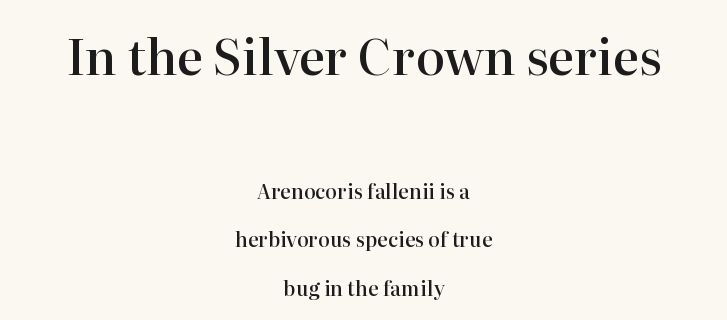
{"serif": "yes", "italic": "no", "bold": "semi", "weight": "semibold", "width": "normal", "stroke_contrast": "high", "x_height": "medium", "monospaced": "no", "underline": "no", "align": "center", "line_spacing": "loose", "line_spacing_ratio": 2.42, "letter_spacing": "normal", "letter_spacing_em": 0.0, "larger_block": "first", "size_ratio": 2.45, "glyph_px": 49}
